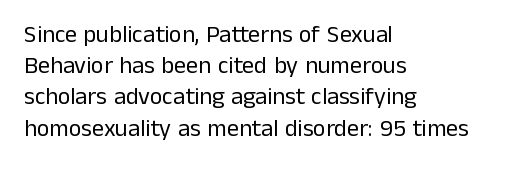
{"italic": "no", "bold": "no", "underline": "no", "align": "left", "line_spacing": "normal", "line_spacing_ratio": 1.3, "letter_spacing": "normal", "letter_spacing_em": 0.0, "glyph_px": 24}
